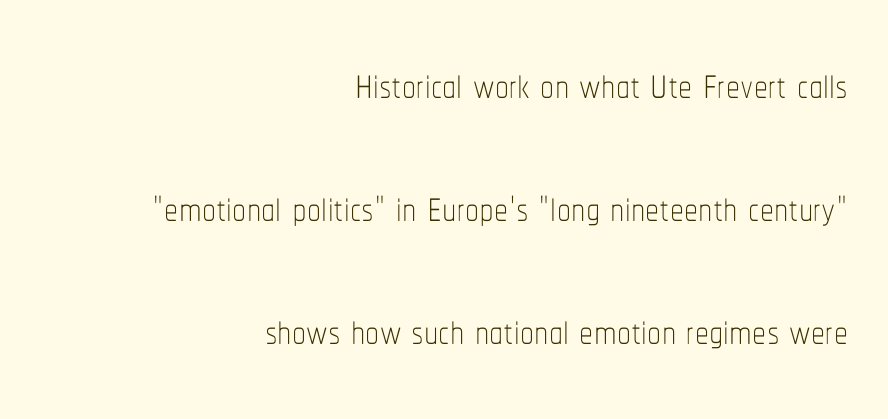
{"italic": "no", "bold": "no", "weight": "thin", "width": "condensed", "stroke_contrast": "low", "x_height": "medium", "monospaced": "no", "underline": "no", "align": "right", "line_spacing": "loose", "line_spacing_ratio": 2.2, "letter_spacing": "normal", "letter_spacing_em": 0.0, "glyph_px": 56}
